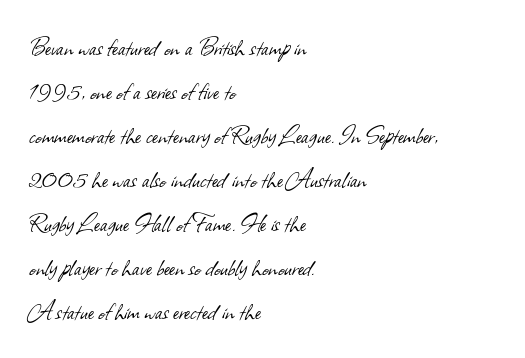
Q: Is the text bold? A: No.
Q: Is the typeface a serif or a sans-serif typeface? A: Sans-serif.
Q: Is the text underlined? A: No.
Q: How is the paragraph aligned? A: Left-aligned.
Q: Is the spacing between letters normal or unusually wide? A: Normal.
Q: Is the spacing between lines tight, normal or loose? A: Normal.
Q: Width (condensed, normal, or wide)? A: Normal.
Q: Stroke contrast? A: Low.
Q: x-height? A: Small.
Q: Monospaced? A: No.
